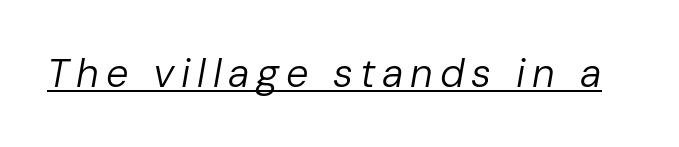
Q: Is the text bold? A: No.
Q: Is the text italic (slanted)? A: Yes, it leans right by about 10 degrees.
Q: Is the text underlined? A: Yes.
Q: Width (condensed, normal, or wide)? A: Normal.
Q: Stroke contrast? A: Low.
Q: x-height? A: Medium.
Q: Monospaced? A: No.
